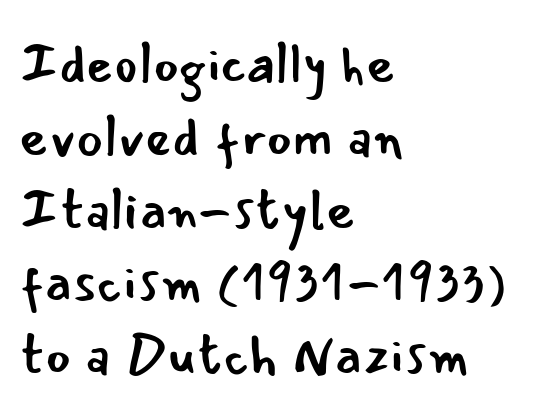
The image shows 56 px regular-weight sans-serif type, upright; set left-aligned, normal line spacing (1.3x), normal letter spacing, not underlined; low stroke contrast and a small x-height.
